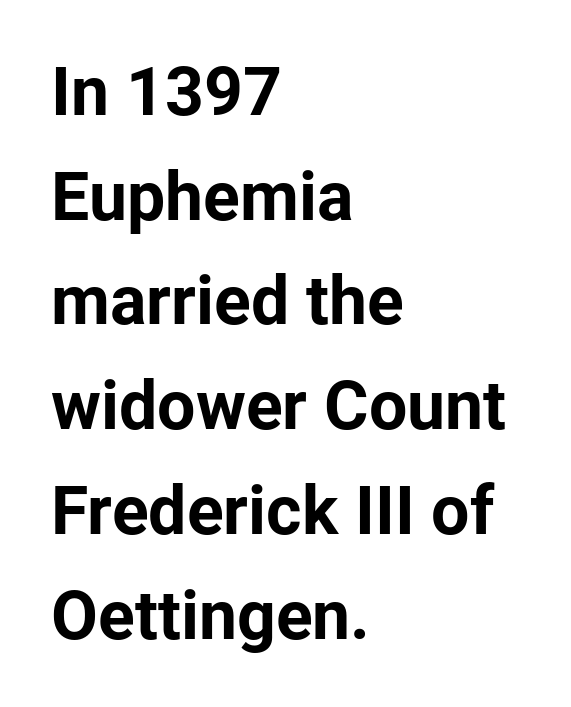
Each row of text sits above clean, open space. The type sits square on the baseline with zero lean. How would I describe the line gaps? Plain and ordinary. The letters advance in unequal steps, a hallmark of proportional type.
